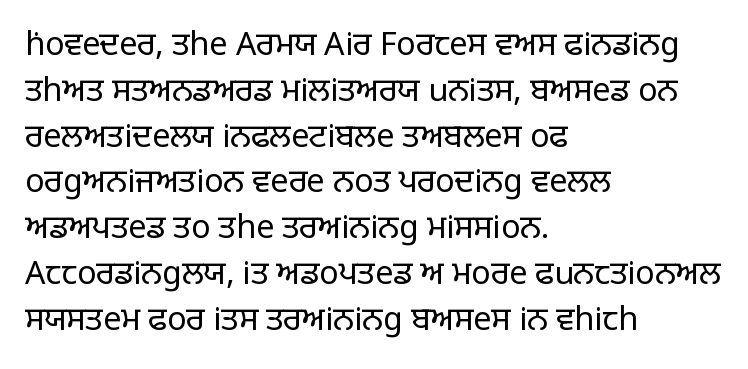
{"serif": "no", "italic": "no", "bold": "no", "weight": "regular", "width": "normal", "stroke_contrast": "low", "x_height": "large", "monospaced": "no", "underline": "no", "align": "left", "line_spacing": "normal", "line_spacing_ratio": 1.43, "letter_spacing": "normal", "letter_spacing_em": 0.0, "glyph_px": 32}
